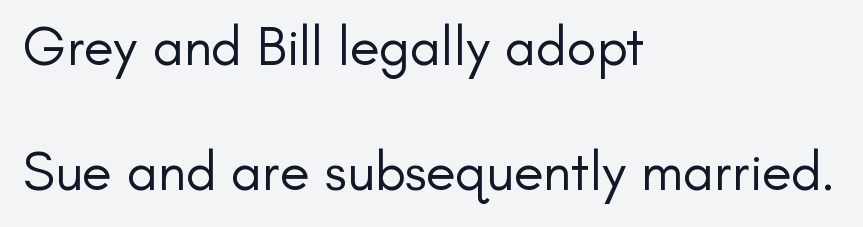
The letters stand straight up with perfectly vertical stems. Line starts are locked; line ends wander. You could not count columns in this text — the font is proportionally spaced. Glance below the letters and you will spot only blank space. How would I describe the line gaps? Wide and relaxed. A typesetter would call this zero additional tracking.
